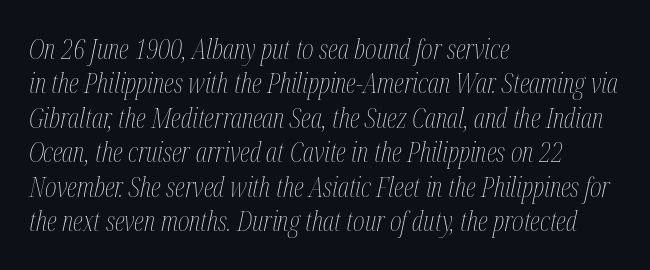
The letters look calm and open, with moderate or lighter stems. The string is rendered with underlining switched off. Slanted lettering throughout. Every row of glyphs begins at an identical x-position on the left. Tracking here is standard; glyphs follow each other at the usual distance. Looks like regular typesetting: each glyph gets only the width it needs.
